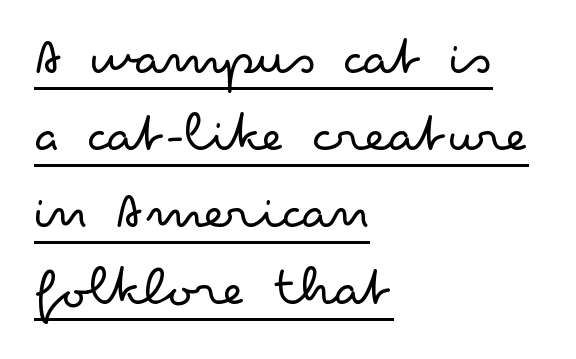
Q: Is the text bold? A: No.
Q: Is the text italic (slanted)? A: No, it is upright.
Q: Is the typeface a serif or a sans-serif typeface? A: Sans-serif.
Q: Is the text underlined? A: Yes.
Q: How is the paragraph aligned? A: Left-aligned.
Q: Is the spacing between letters normal or unusually wide? A: Normal.
Q: Is the spacing between lines tight, normal or loose? A: Normal.
Q: Width (condensed, normal, or wide)? A: Wide.
Q: Stroke contrast? A: Low.
Q: x-height? A: Small.
Q: Monospaced? A: No.
